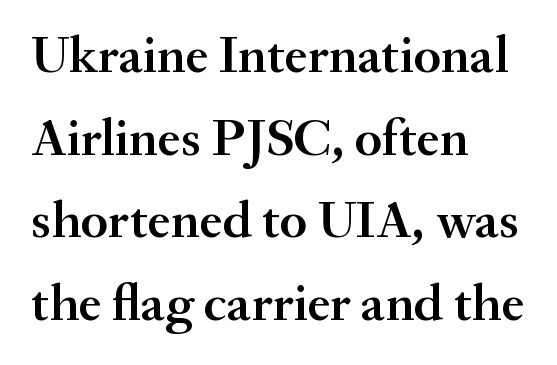
This rendering leaves character spacing at its baseline value. The passage shown is typed in a proportional face where columns would drift. Rows of type keep a routine distance in the vertical direction. Short and long lines alike share a common starting point at left. Quick note: underline off.
